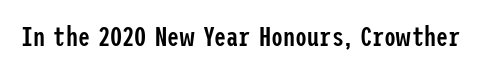
Honestly, the letter spacing is just normal — you wouldn't notice it. Only glyphs here, with clear space below each row. The typography opts for an upright posture over an oblique one. Set as a demibold, roughly 600 on the weight scale.
